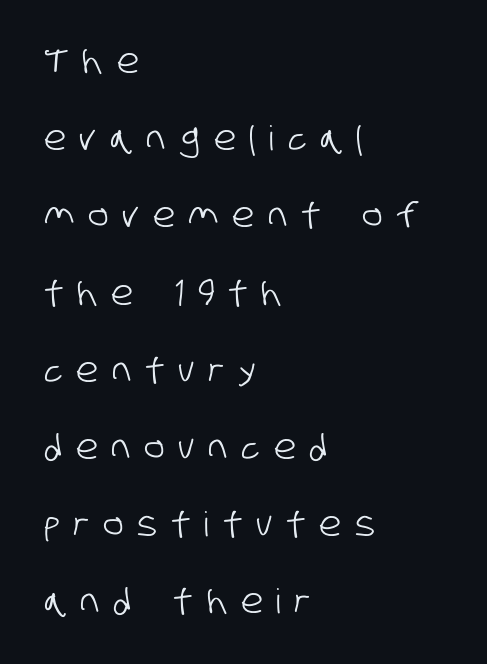
Q: Is the typeface a serif or a sans-serif typeface? A: Sans-serif.
Q: Is the text underlined? A: No.
Q: How is the paragraph aligned? A: Left-aligned.
Q: Is the spacing between letters normal or unusually wide? A: Unusually wide.
Q: Is the spacing between lines tight, normal or loose? A: Loose.
Q: Width (condensed, normal, or wide)? A: Condensed.
Q: Stroke contrast? A: Low.
Q: x-height? A: Large.
Q: Monospaced? A: No.
